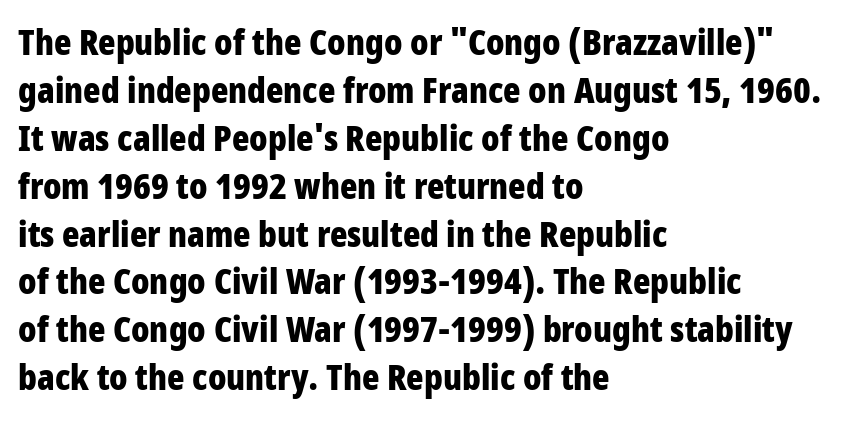
The image shows 36 px bold, condensed sans-serif type, upright; set left-aligned, normal line spacing (1.33x), normal letter spacing, not underlined; low stroke contrast and a large x-height.
